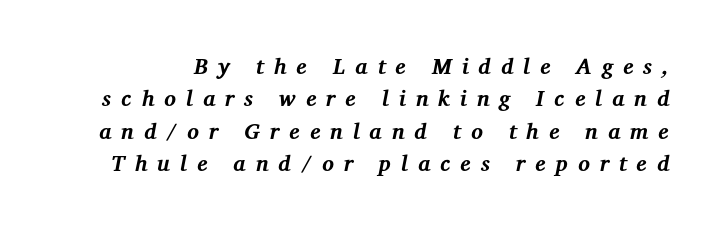
Q: Is the text bold? A: Yes.
Q: Is the text italic (slanted)? A: Yes, it leans right by about 12 degrees.
Q: Is the text underlined? A: No.
Q: Is the spacing between letters normal or unusually wide? A: Unusually wide.
Q: Is the spacing between lines tight, normal or loose? A: Normal.
